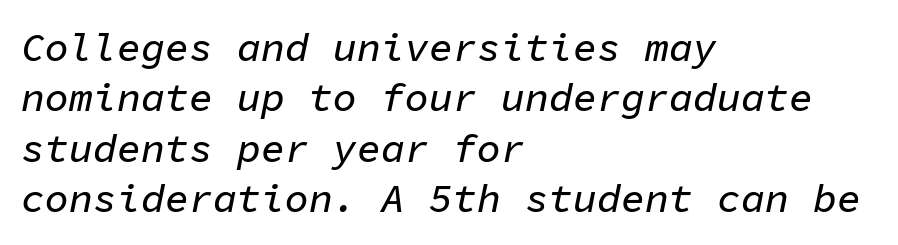
Posture: slanted. Every character here occupies the same horizontal width, giving the sample a typewriter-like rhythm. Each row of text sits above clean, open space. Rows of type keep a routine distance in the vertical direction. Standard letterfit; no display-style spreading of the glyphs. In CSS terms this would be text-align: left.
